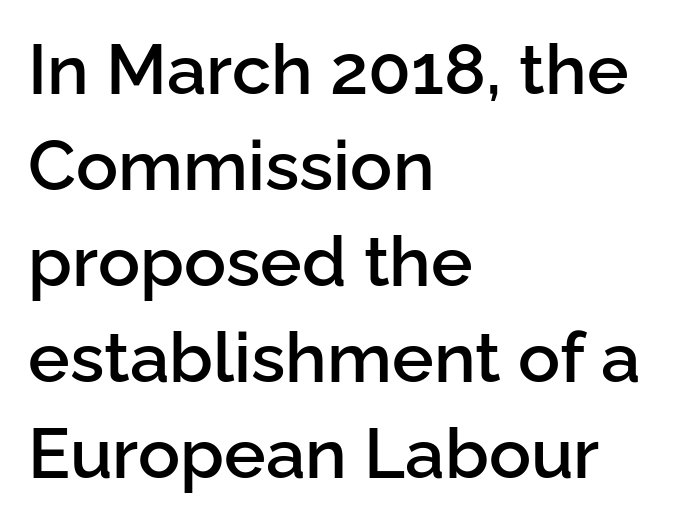
These lines sit exactly where default settings would place them. Do the characters align in a grid? No, the font is proportional. Clear beneath every line of the passage. Weight check: semibold — heavier than regular, not quite bold. Honestly, the letter spacing is just normal — you wouldn't notice it. The passage is arranged the way most books set body copy — flush left.
